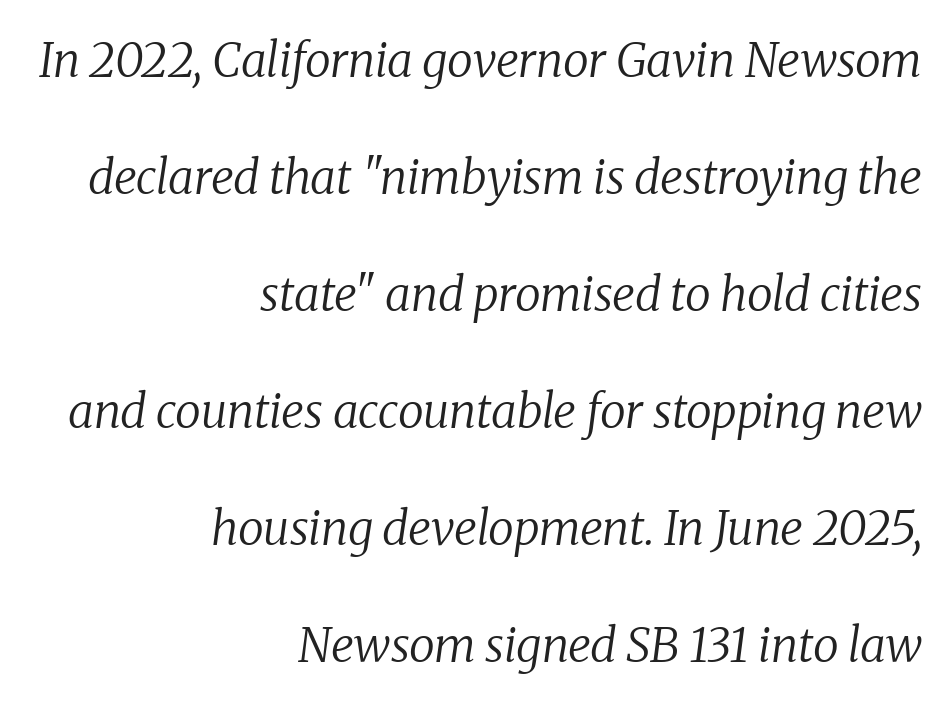
{"serif": "yes", "italic": "yes", "lean": "right", "slant_degrees": 8, "bold": "no", "weight": "regular", "width": "normal", "stroke_contrast": "low", "x_height": "medium", "monospaced": "no", "underline": "no", "align": "right", "line_spacing": "loose", "line_spacing_ratio": 2.49, "letter_spacing": "normal", "letter_spacing_em": 0.0, "glyph_px": 47}
